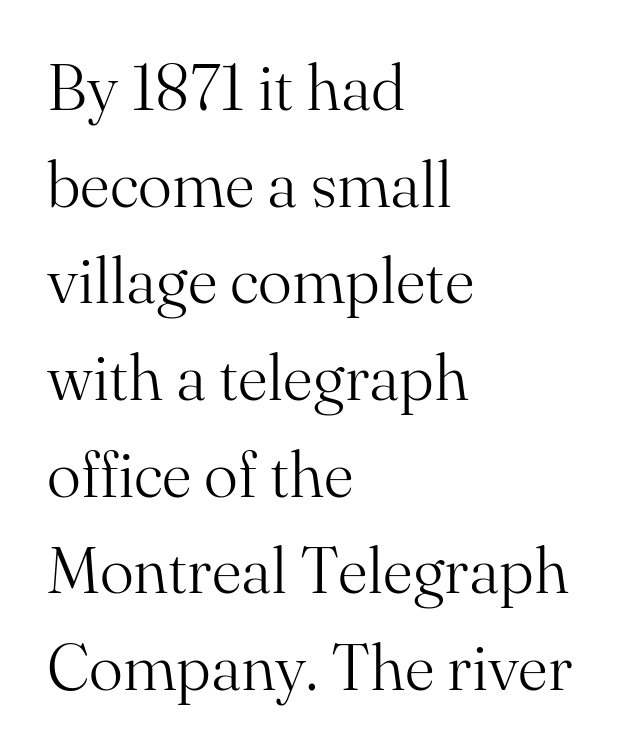
{"serif": "yes", "italic": "no", "bold": "no", "weight": "light", "width": "normal", "stroke_contrast": "medium", "x_height": "small", "monospaced": "no", "underline": "no", "align": "left", "line_spacing": "normal", "line_spacing_ratio": 1.51, "letter_spacing": "normal", "letter_spacing_em": 0.0, "glyph_px": 64}
